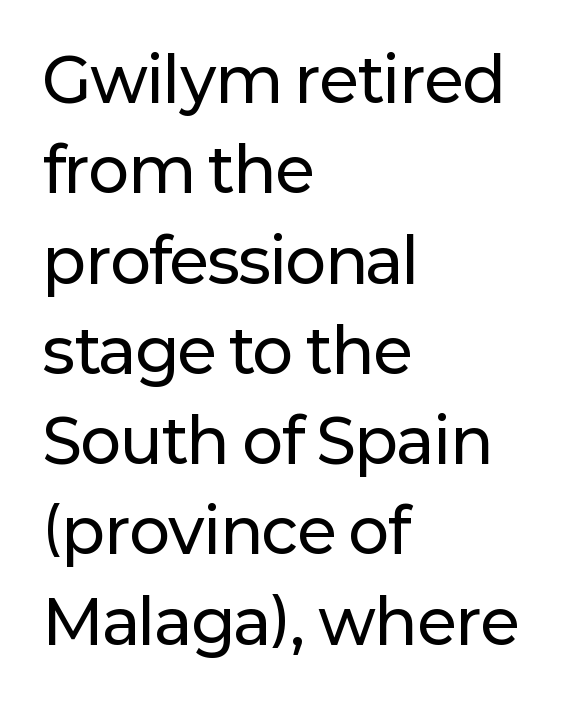
{"serif": "no", "italic": "no", "width": "normal", "stroke_contrast": "low", "x_height": "medium", "monospaced": "no", "underline": "no", "align": "left", "line_spacing": "normal", "line_spacing_ratio": 1.48, "letter_spacing": "normal", "letter_spacing_em": 0.0, "glyph_px": 61}
